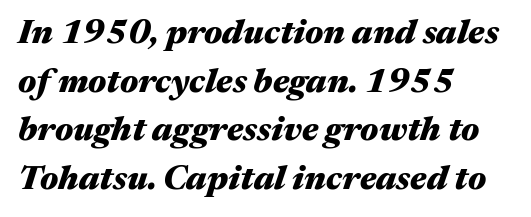
{"italic": "yes", "lean": "right", "slant_degrees": 17, "bold": "yes", "weight": "heavy", "width": "wide", "stroke_contrast": "medium", "x_height": "medium", "monospaced": "no", "underline": "no", "align": "left", "line_spacing": "normal", "line_spacing_ratio": 1.43, "letter_spacing": "normal", "letter_spacing_em": 0.0, "glyph_px": 34}
